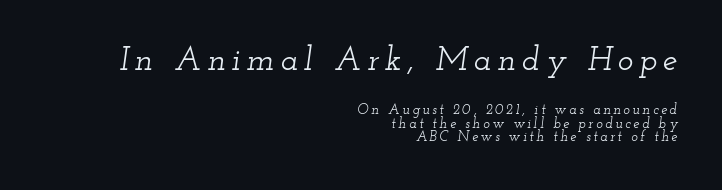
{"serif": "yes", "italic": "yes", "lean": "right", "slant_degrees": 12, "width": "wide", "stroke_contrast": "low", "x_height": "small", "monospaced": "no", "underline": "no", "align": "right", "line_spacing": "tight", "line_spacing_ratio": 0.96, "larger_block": "first", "size_ratio": 2.36, "glyph_px": 33}
